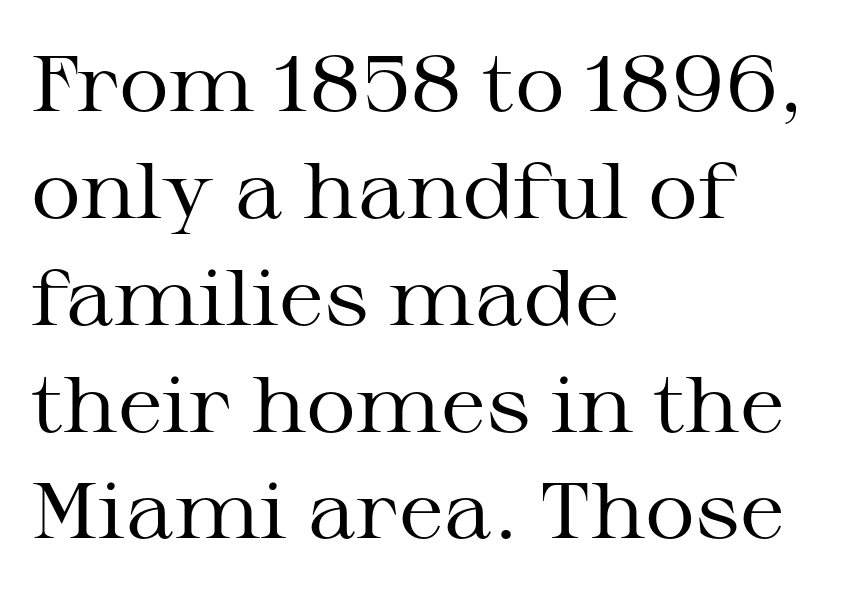
The image shows 78 px regular-weight, wide serif type, upright; set left-aligned, normal line spacing (1.37x), normal letter spacing, not underlined; medium stroke contrast and a medium x-height.
